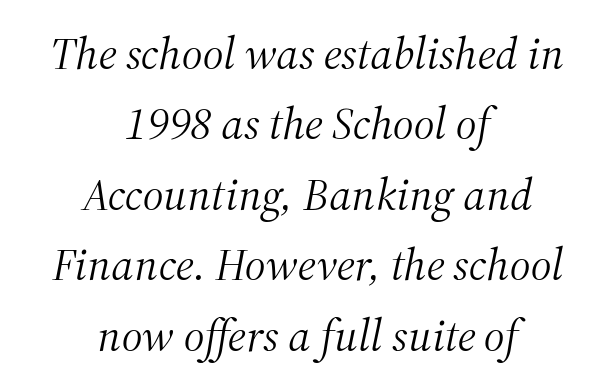
Q: Is the text bold? A: No.
Q: Is the text italic (slanted)? A: Yes, it leans right by about 12 degrees.
Q: Is the typeface a serif or a sans-serif typeface? A: Serif.
Q: Is the text underlined? A: No.
Q: How is the paragraph aligned? A: Centered.
Q: Is the spacing between letters normal or unusually wide? A: Normal.
Q: Is the spacing between lines tight, normal or loose? A: Normal.
Q: Width (condensed, normal, or wide)? A: Normal.
Q: Stroke contrast? A: Medium.
Q: x-height? A: Medium.
Q: Monospaced? A: No.
